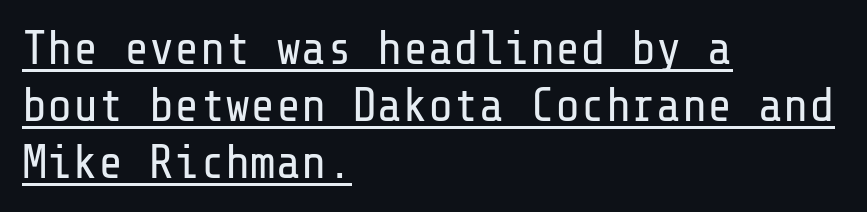
A quiet, ordinary-to-light weight characterises the typeface. The text was rendered using a sans face with plain stroke endings. Casual observation: everything's shoved over to the left. Posture: upright roman. Caption: standard tracking, unaltered. Underlined type.
